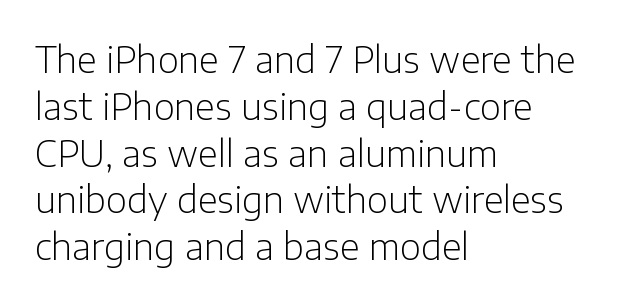
Q: Is the text bold? A: No.
Q: Is the text italic (slanted)? A: No, it is upright.
Q: Is the typeface a serif or a sans-serif typeface? A: Sans-serif.
Q: Is the text underlined? A: No.
Q: How is the paragraph aligned? A: Left-aligned.
Q: Is the spacing between letters normal or unusually wide? A: Normal.
Q: Is the spacing between lines tight, normal or loose? A: Normal.
Q: Width (condensed, normal, or wide)? A: Normal.
Q: Stroke contrast? A: Low.
Q: x-height? A: Medium.
Q: Monospaced? A: No.
